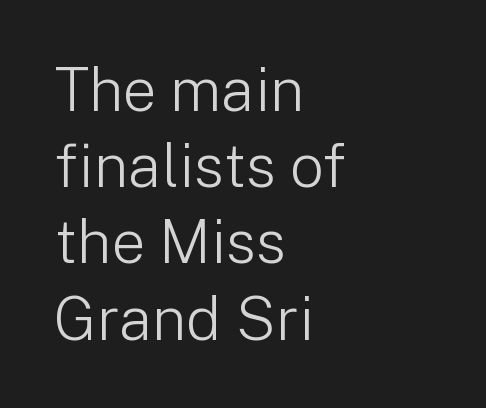
The letterforms sit shoulder to shoulder at normal distance. Regular leading. Ordinary non-slanted type is in use. Horizontal alignment here is leftward, the default for most running prose.
